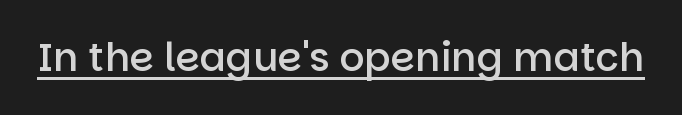
The image shows 39 px semibold sans-serif type, upright; set normal letter spacing, underlined; low stroke contrast and a large x-height.
